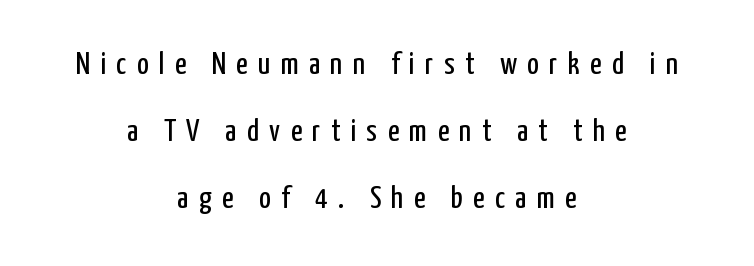
Think of a printed novel: that variable character pitch is what you see here. The lettering stays uniformly vertical, giving the passage a roman look. The typeface has the unassuming heft of standard copy or less. Plain, unruled lines of type.
